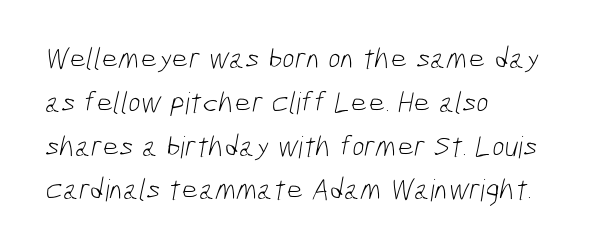
{"serif": "no", "bold": "no", "weight": "light", "width": "condensed", "stroke_contrast": "low", "x_height": "medium", "monospaced": "no", "underline": "no", "align": "left", "line_spacing": "normal", "line_spacing_ratio": 1.46, "letter_spacing": "normal", "letter_spacing_em": 0.0, "glyph_px": 30}
